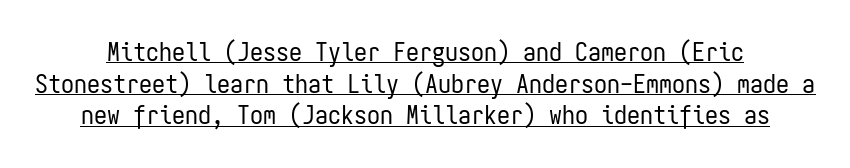
The image shows 26 px text type, upright; set line spacing 1.22x, normal letter spacing, underlined.
